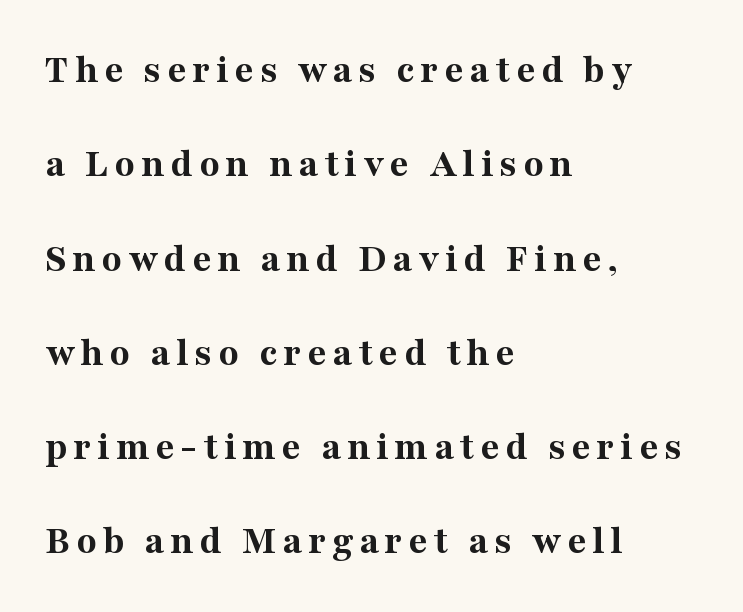
Looks like regular typesetting: each glyph gets only the width it needs. Look at the bottom of the vertical strokes: they flare into serifs here. Ordinary non-slanted type is in use. The font is running at its bold setting. A bare baseline throughout the passage. Is the block centered? No — it sits flush against the left margin.
